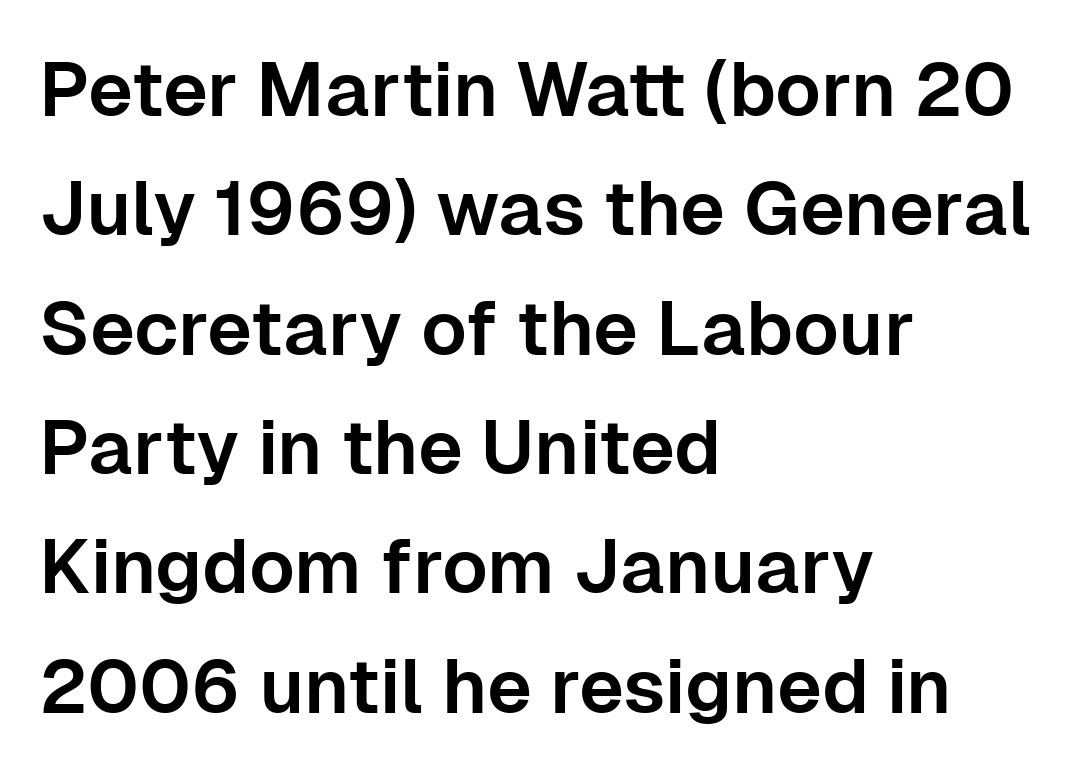
Each letter's strokes conclude bluntly, with no projecting serifs. Plain, unruled lines of type. These lines are set flush left with a ragged right edge. Each letter keeps its own natural width here, so spacing adapts to shape. It's the straight-up-and-down kind of type.
